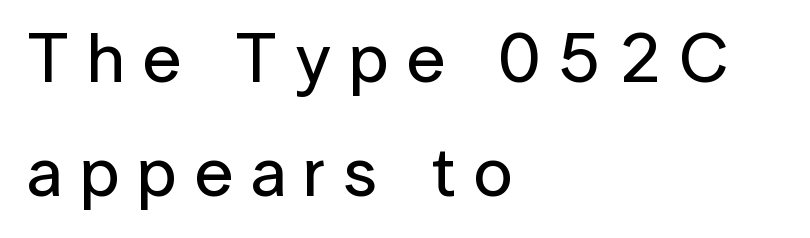
This block has exactly the height ordinary leading produces. Classification — sans serif. Character widths vary here, with narrow letters taking less room than wide ones. Tracking here is generous; glyphs stand well apart from one another. Italic: no, the glyphs are upright roman. Descenders are the only things crossing below the line.
